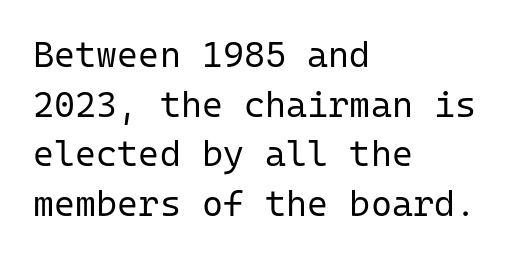
The image shows 36 px regular-weight sans-serif type, upright, monospaced; set left-aligned, normal line spacing (1.38x), normal letter spacing, not underlined; low stroke contrast and a medium x-height.
